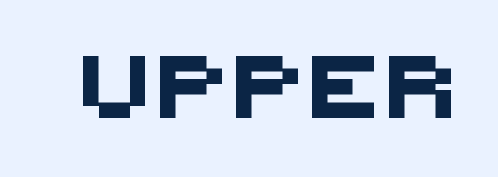
Q: Is the typeface a serif or a sans-serif typeface? A: Sans-serif.
Q: Is the text underlined? A: No.
Q: Width (condensed, normal, or wide)? A: Normal.
Q: Stroke contrast? A: Medium.
Q: x-height? A: Large.
Q: Monospaced? A: No.
